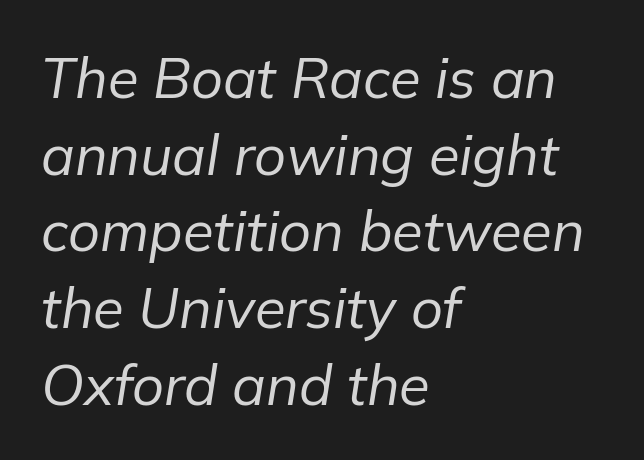
{"italic": "yes", "lean": "right", "slant_degrees": 9, "bold": "no", "weight": "regular", "width": "normal", "stroke_contrast": "low", "x_height": "medium", "monospaced": "no", "underline": "no", "align": "left", "line_spacing": "normal", "line_spacing_ratio": 1.37, "letter_spacing": "normal", "letter_spacing_em": 0.0, "glyph_px": 56}
